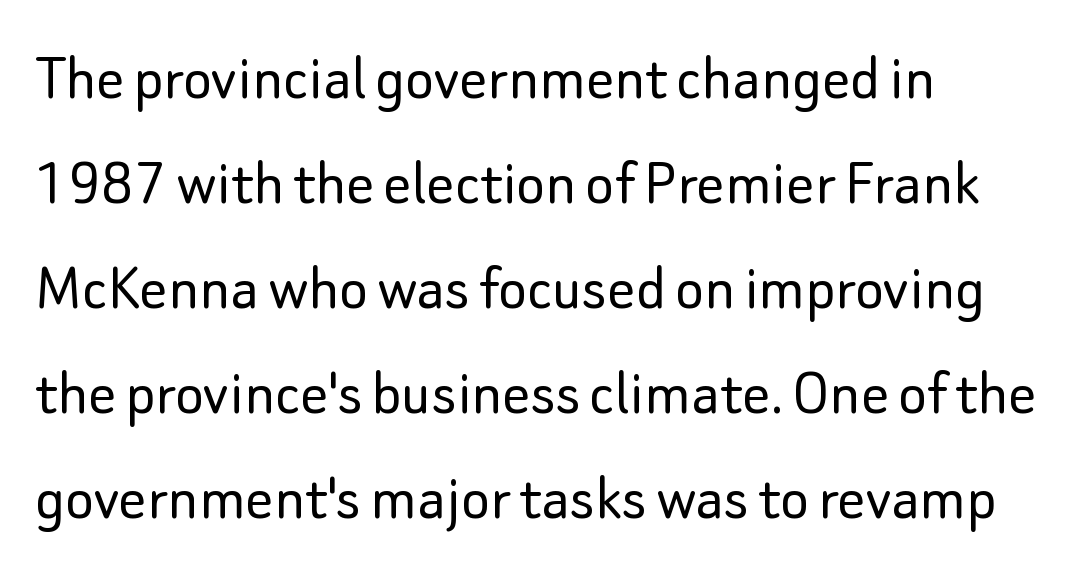
The image shows 69 px light sans-serif type, upright; set left-aligned, normal line spacing (1.52x), normal letter spacing, not underlined; low stroke contrast and a small x-height.
